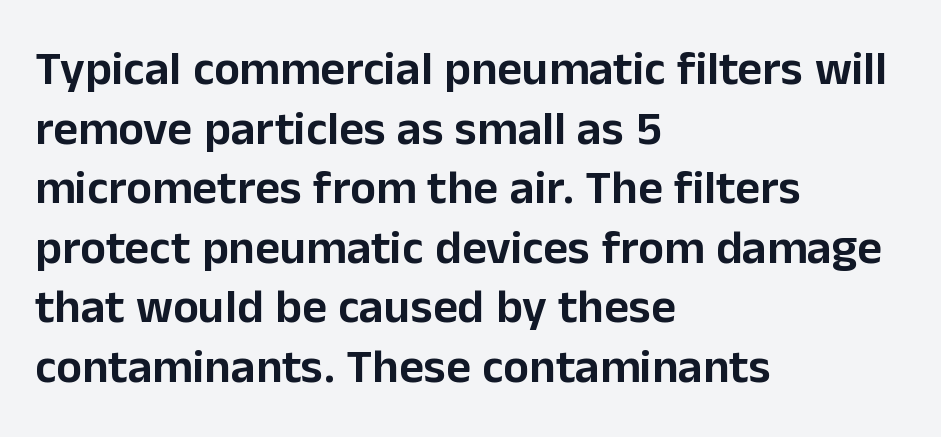
Q: Is the text italic (slanted)? A: No, it is upright.
Q: Is the typeface a serif or a sans-serif typeface? A: Sans-serif.
Q: Is the text underlined? A: No.
Q: How is the paragraph aligned? A: Left-aligned.
Q: Is the spacing between letters normal or unusually wide? A: Normal.
Q: Width (condensed, normal, or wide)? A: Normal.
Q: Stroke contrast? A: Low.
Q: x-height? A: Medium.
Q: Monospaced? A: No.
